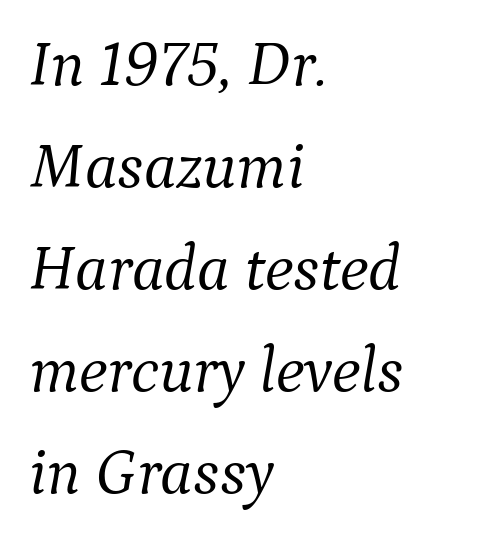
The image shows 65 px light serif type, italic (leaning right); set left-aligned, normal line spacing (1.57x), normal letter spacing, not underlined; medium stroke contrast and a medium x-height.
